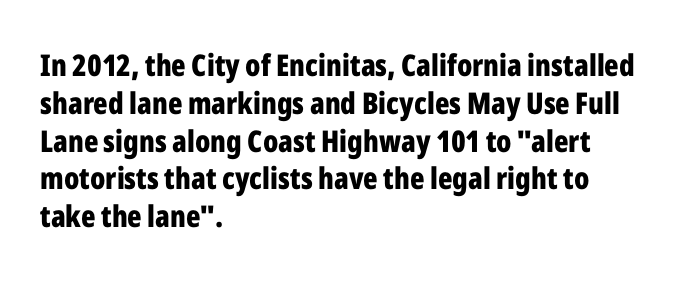
Q: Is the text bold? A: Yes.
Q: Is the text italic (slanted)? A: No, it is upright.
Q: Is the typeface a serif or a sans-serif typeface? A: Sans-serif.
Q: Is the text underlined? A: No.
Q: How is the paragraph aligned? A: Left-aligned.
Q: Is the spacing between letters normal or unusually wide? A: Normal.
Q: Is the spacing between lines tight, normal or loose? A: Normal.
Q: Width (condensed, normal, or wide)? A: Condensed.
Q: Stroke contrast? A: Low.
Q: x-height? A: Medium.
Q: Monospaced? A: No.
